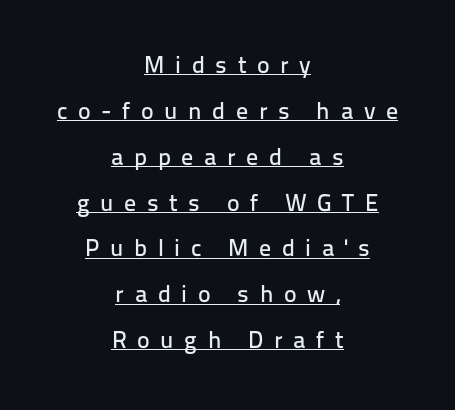
Q: Is the text italic (slanted)? A: No, it is upright.
Q: Is the text underlined? A: Yes.
Q: How is the paragraph aligned? A: Centered.
Q: Is the spacing between letters normal or unusually wide? A: Unusually wide.
Q: Is the spacing between lines tight, normal or loose? A: Loose.
